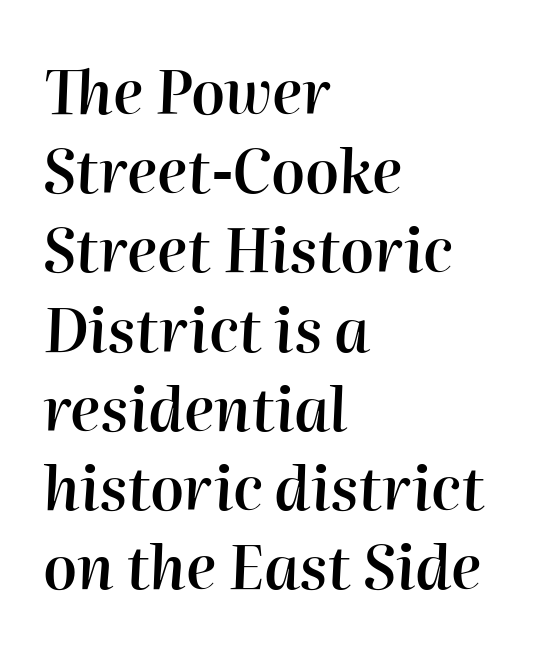
{"italic": "yes", "lean": "right", "slant_degrees": 2, "bold": "semi", "weight": "semibold", "width": "normal", "stroke_contrast": "high", "x_height": "medium", "monospaced": "no", "underline": "no", "align": "left", "line_spacing": "normal", "line_spacing_ratio": 1.32, "letter_spacing": "normal", "letter_spacing_em": 0.0, "glyph_px": 60}
